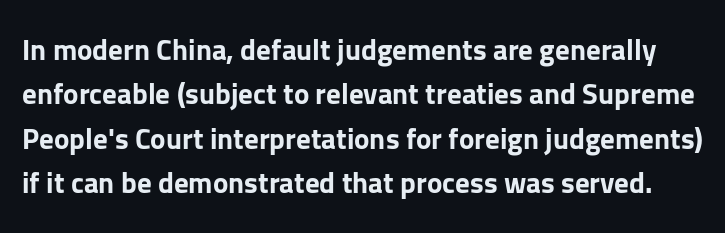
{"serif": "no", "italic": "no", "bold": "yes", "weight": "bold", "width": "normal", "stroke_contrast": "low", "x_height": "medium", "monospaced": "no", "underline": "no", "line_spacing": "normal", "line_spacing_ratio": 1.53, "letter_spacing": "normal", "letter_spacing_em": 0.0, "glyph_px": 29}
